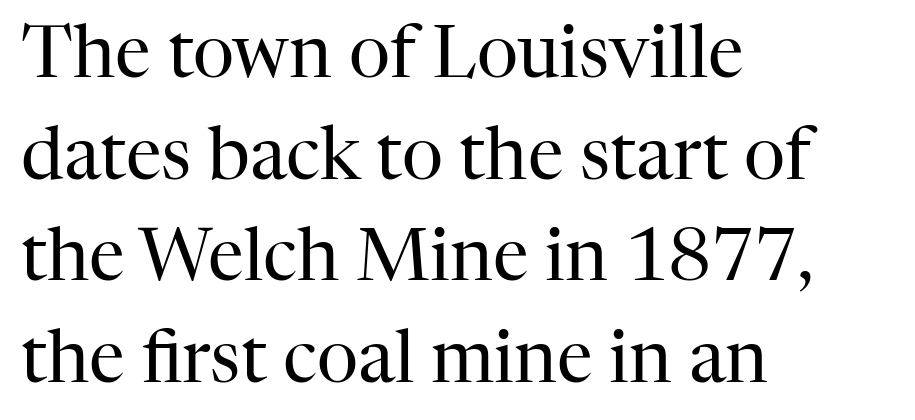
{"serif": "yes", "italic": "no", "bold": "no", "weight": "regular", "width": "normal", "stroke_contrast": "high", "x_height": "medium", "monospaced": "no", "underline": "no", "align": "left", "line_spacing": "normal", "line_spacing_ratio": 1.41, "letter_spacing": "normal", "letter_spacing_em": 0.0, "glyph_px": 72}
